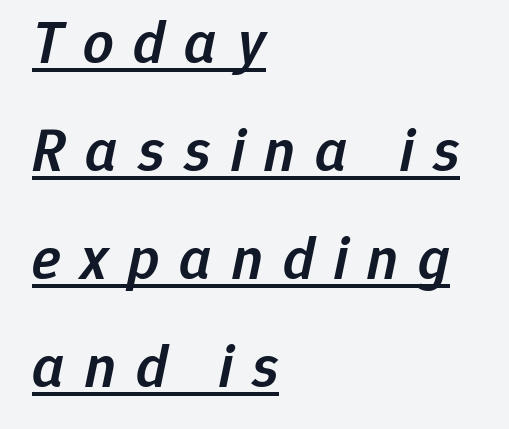
{"italic": "yes", "lean": "right", "slant_degrees": 12, "bold": "semi", "weight": "semibold", "width": "normal", "stroke_contrast": "low", "x_height": "medium", "monospaced": "no", "underline": "yes", "align": "left", "line_spacing_ratio": 1.8, "letter_spacing": "wide", "letter_spacing_em": 0.33, "glyph_px": 60}
